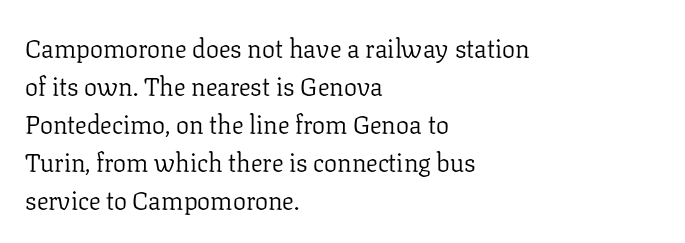
Q: Is the text bold? A: No.
Q: Is the text italic (slanted)? A: No, it is upright.
Q: Is the text underlined? A: No.
Q: How is the paragraph aligned? A: Left-aligned.
Q: Is the spacing between letters normal or unusually wide? A: Normal.
Q: Is the spacing between lines tight, normal or loose? A: Normal.
